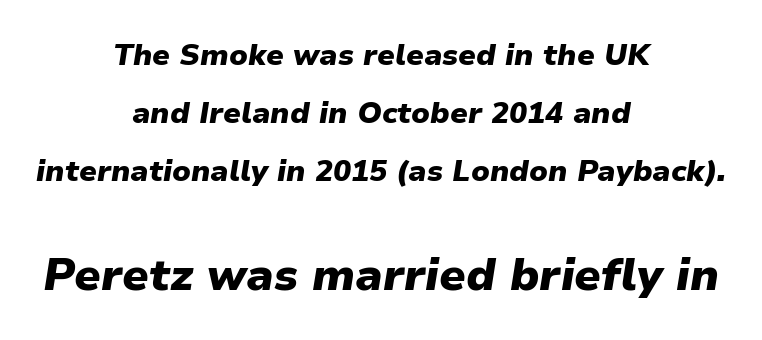
The image shows 45 px heavy type, italic (leaning right); set centered, loose line spacing (1.93x), normal letter spacing, not underlined; the second (bottom) block is 1.5x larger; low stroke contrast and a medium x-height.
